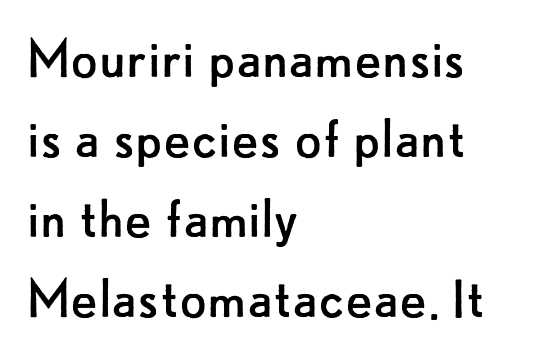
The image shows 63 px regular-weight sans-serif type, upright; set left-aligned, normal line spacing (1.27x), normal letter spacing, not underlined; low stroke contrast and a small x-height.
